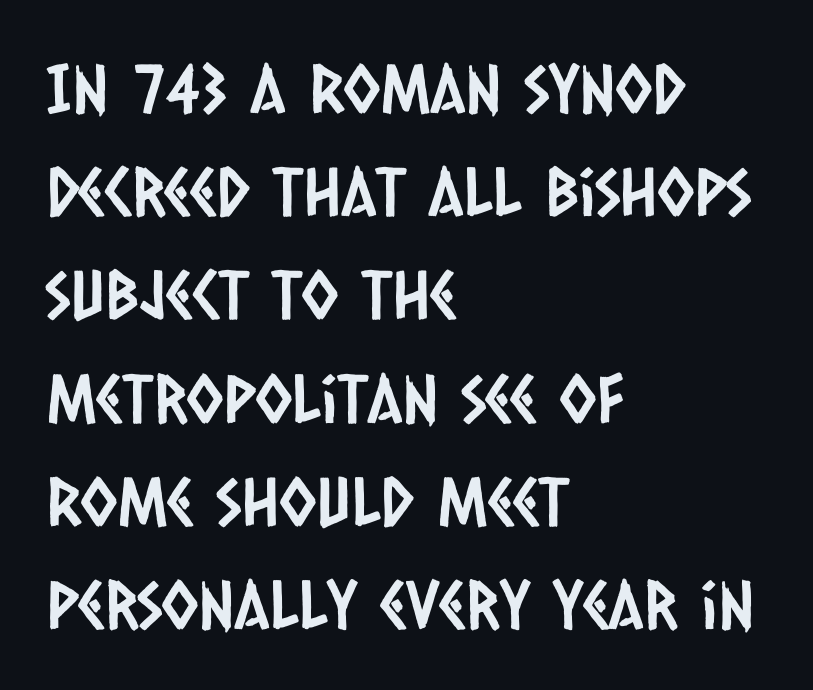
The image shows 67 px condensed sans-serif type; set left-aligned, normal line spacing (1.54x), normal letter spacing, not underlined; low stroke contrast and a large x-height.
